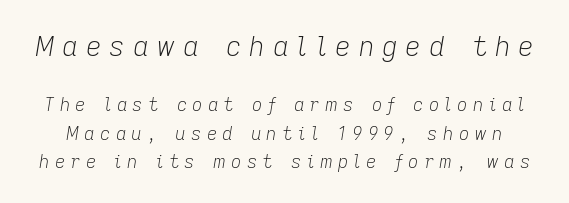
The image shows 27 px text type, italic (leaning right); set normal line spacing (1.58x), unusually wide letter spacing (+0.29 em), not underlined; the first (top) block is 1.5x larger.
